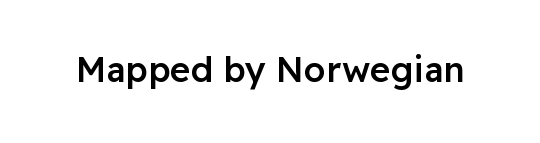
Q: Is the text bold? A: Semi-bold.
Q: Is the text italic (slanted)? A: No, it is upright.
Q: Is the typeface a serif or a sans-serif typeface? A: Sans-serif.
Q: Is the text underlined? A: No.
Q: Is the spacing between letters normal or unusually wide? A: Normal.
Q: Width (condensed, normal, or wide)? A: Normal.
Q: Stroke contrast? A: Low.
Q: x-height? A: Medium.
Q: Monospaced? A: No.
